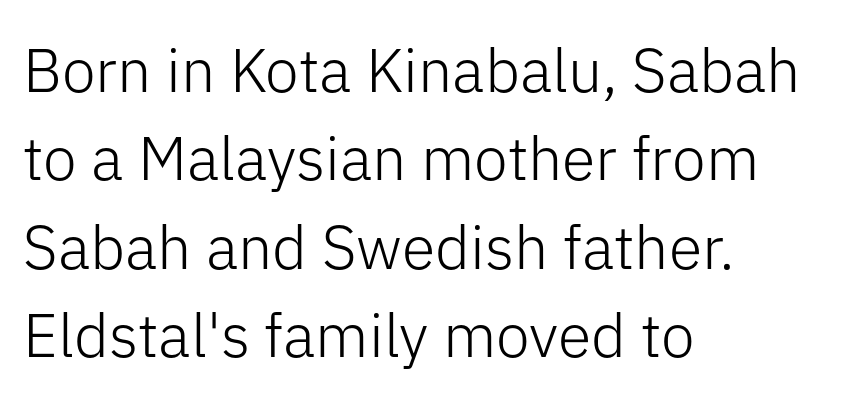
The image shows 61 px light sans-serif type, upright; set left-aligned, normal line spacing (1.45x), normal letter spacing, not underlined; low stroke contrast and a medium x-height.
